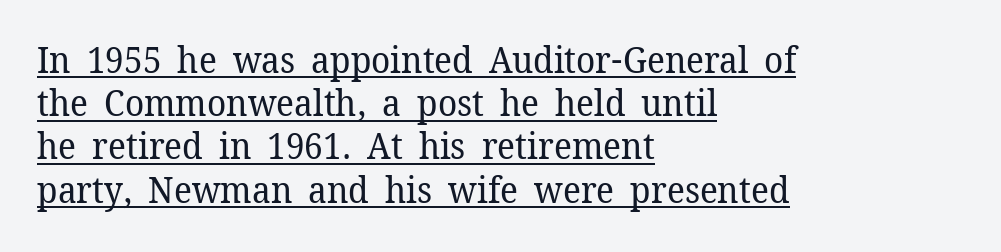
The image shows 36 px regular-weight serif type, upright; set left-aligned, line spacing 1.2x, normal letter spacing, underlined; low stroke contrast and a medium x-height.
